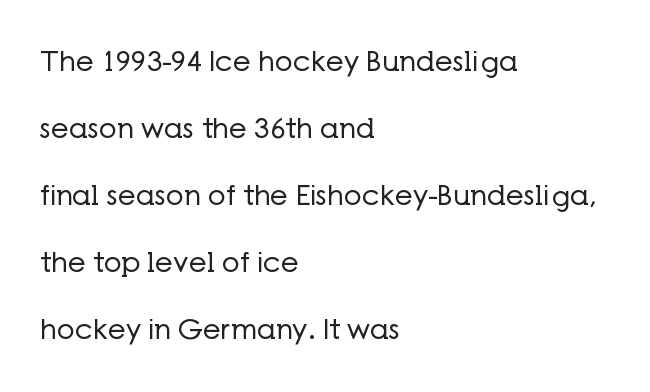
Q: Is the text bold? A: No.
Q: Is the text italic (slanted)? A: No, it is upright.
Q: Is the typeface a serif or a sans-serif typeface? A: Sans-serif.
Q: Is the text underlined? A: No.
Q: How is the paragraph aligned? A: Left-aligned.
Q: Is the spacing between letters normal or unusually wide? A: Normal.
Q: Is the spacing between lines tight, normal or loose? A: Loose.
Q: Width (condensed, normal, or wide)? A: Normal.
Q: Stroke contrast? A: Low.
Q: x-height? A: Medium.
Q: Monospaced? A: No.
